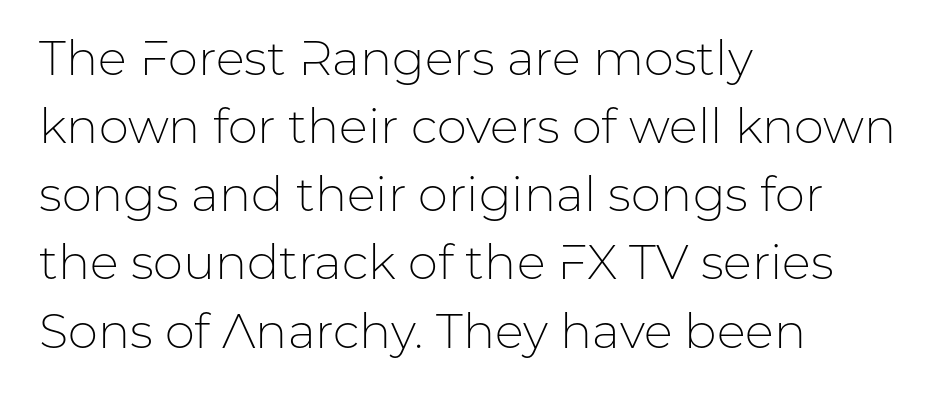
The image shows 48 px light sans-serif type, upright; set left-aligned, normal line spacing (1.42x), normal letter spacing, not underlined; low stroke contrast and a medium x-height.
